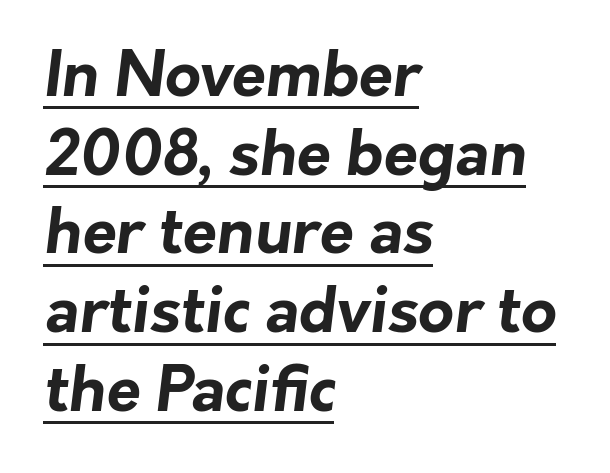
The image shows 62 px bold sans-serif type; set left-aligned, normal line spacing (1.27x), normal letter spacing, underlined; low stroke contrast and a medium x-height.
